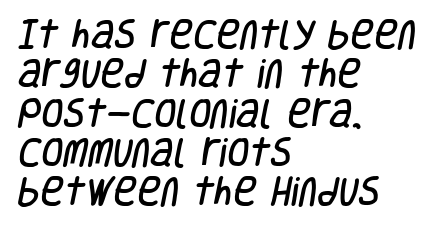
Plain, unruled lines of type. The setting favours the left margin, as ordinary paragraphs usually do. Looks like regular typesetting: each glyph gets only the width it needs. Each word holds together tightly as a unit, with standard inter-letter gaps. Note: no serifs on the glyphs.
